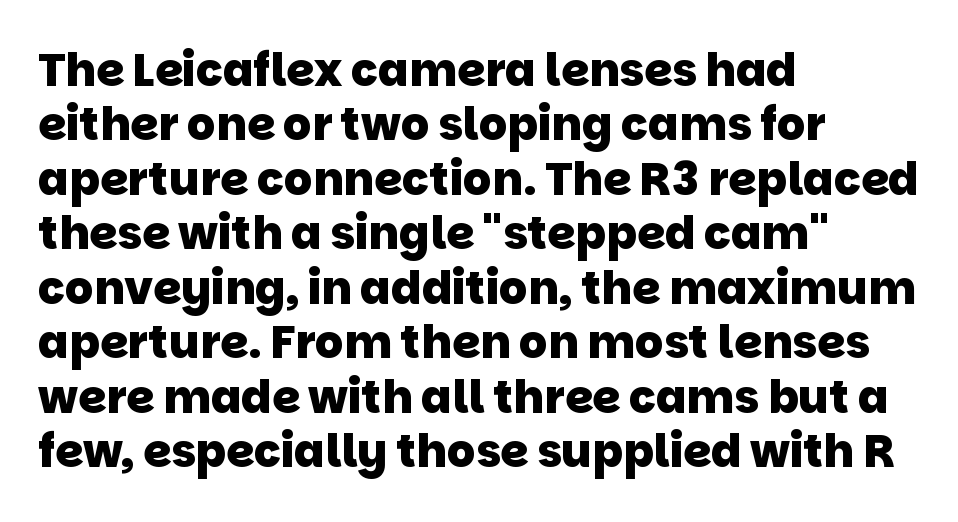
The image shows 45 px heavy sans-serif type; set left-aligned, line spacing 1.21x, normal letter spacing, not underlined; low stroke contrast and a large x-height.
